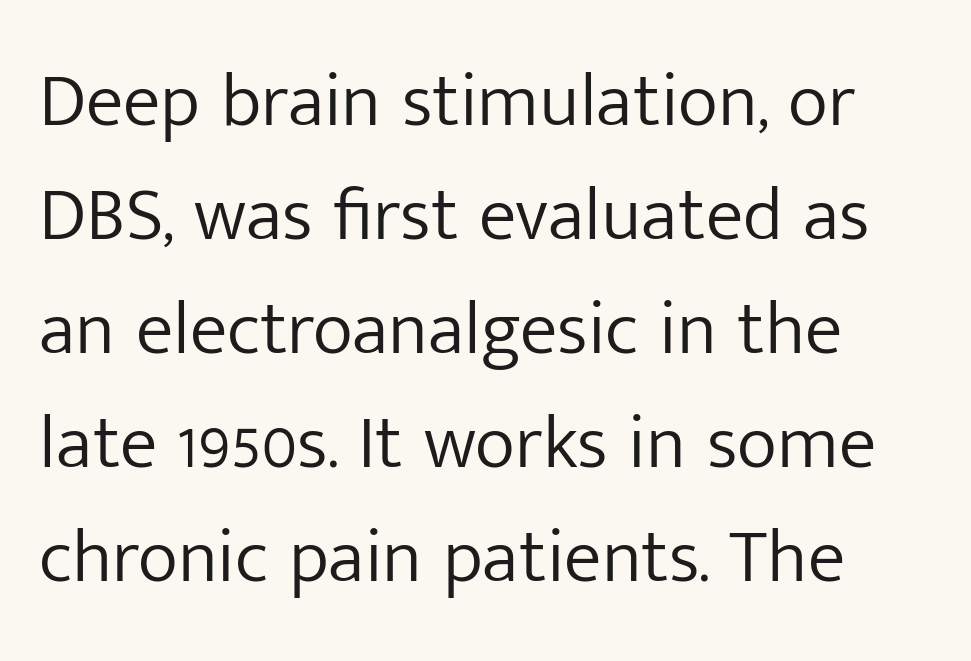
The image shows 76 px light sans-serif type, upright; set left-aligned, normal line spacing (1.5x), normal letter spacing, not underlined; low stroke contrast and a medium x-height.
